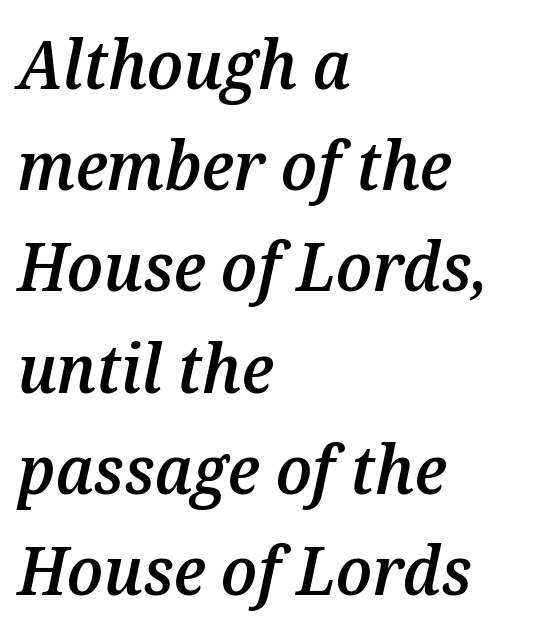
Line spacing here is normal. Every row of glyphs begins at an identical x-position on the left. Quick note: underline off. Is the letter spacing exaggerated? No — it looks like the ordinary default.
